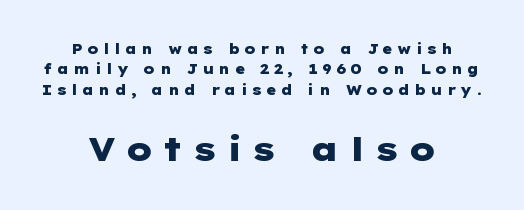
The image shows 33 px heavy, wide sans-serif type, upright; set centered, normal line spacing (1.46x), unusually wide letter spacing (+0.29 em), not underlined; the second (bottom) block is 2.36x larger; low stroke contrast and a medium x-height.
